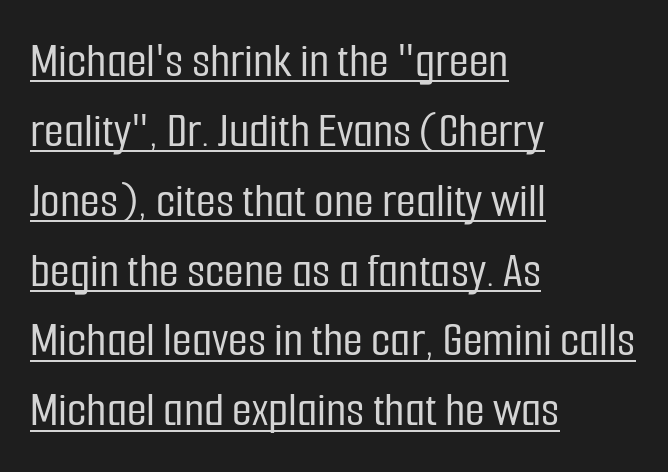
These lines sit exactly where default settings would place them. This is roman type, the default non-slanted kind. Each line of the rendering has a horizontal stroke beneath the glyphs. Is the letter spacing exaggerated? No — it looks like the ordinary default.
